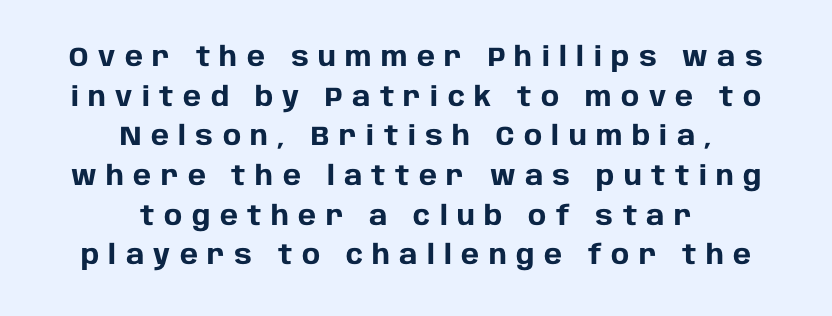
The image shows 27 px bold type, upright; set centered, normal line spacing (1.47x), unusually wide letter spacing (+0.35 em), not underlined.
